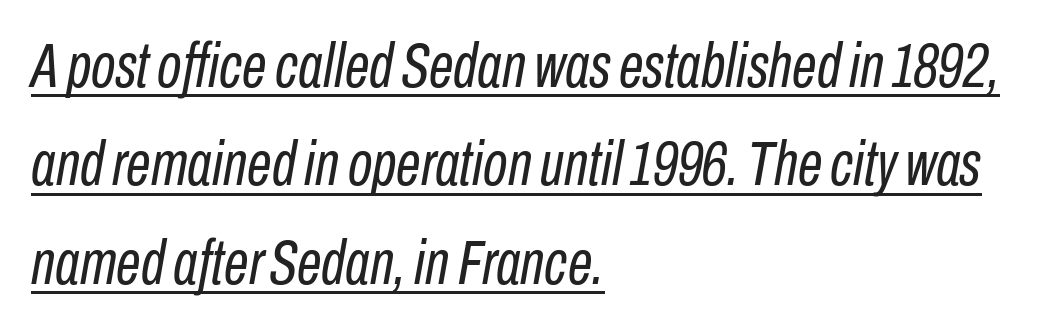
Q: Is the text bold? A: No.
Q: Is the text italic (slanted)? A: Yes, it leans right by about 10 degrees.
Q: Is the text underlined? A: Yes.
Q: How is the paragraph aligned? A: Left-aligned.
Q: Is the spacing between letters normal or unusually wide? A: Normal.
Q: Is the spacing between lines tight, normal or loose? A: Normal.
Q: Width (condensed, normal, or wide)? A: Condensed.
Q: Stroke contrast? A: Low.
Q: x-height? A: Medium.
Q: Monospaced? A: No.
